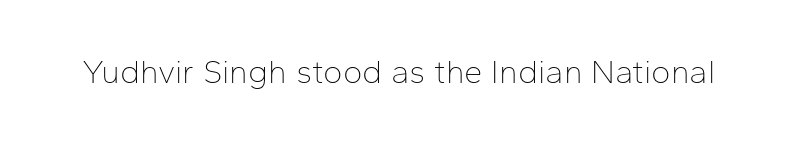
The image shows 33 px thin sans-serif type, upright; set normal letter spacing, not underlined; low stroke contrast and a medium x-height.
